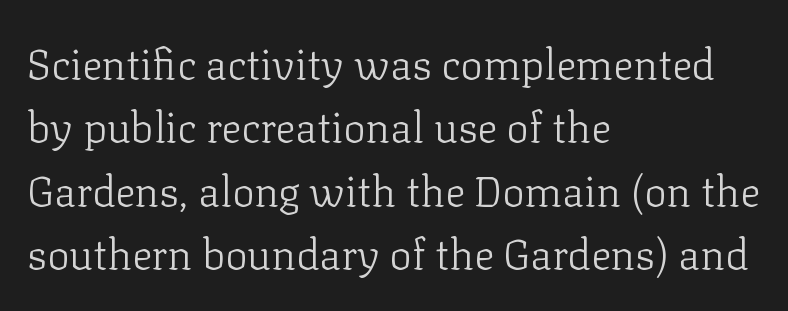
The image shows 42 px light serif type, upright; set left-aligned, normal line spacing (1.51x), normal letter spacing, not underlined; low stroke contrast and a medium x-height.
